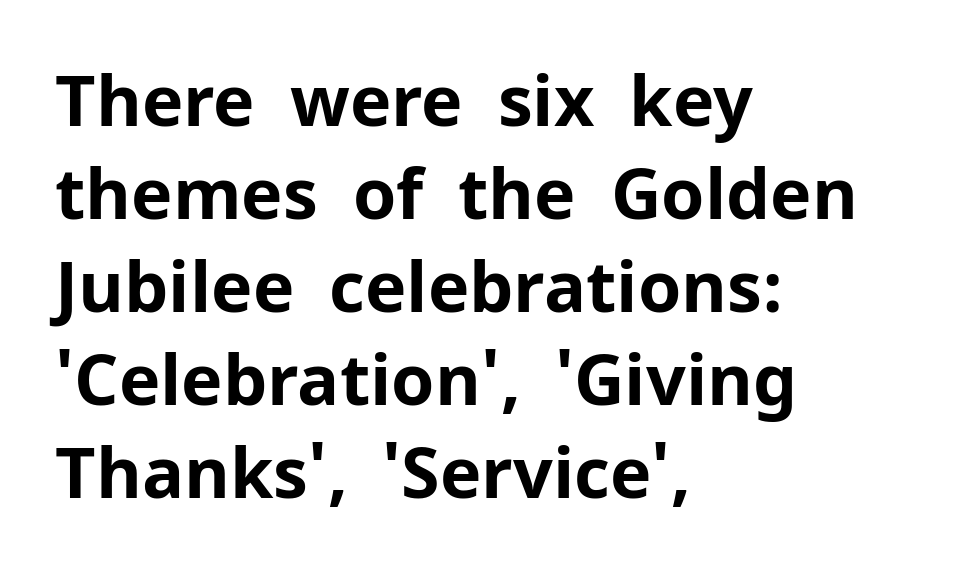
The image shows 70 px bold sans-serif type, upright; set left-aligned, normal line spacing (1.33x), normal letter spacing, not underlined; low stroke contrast and a medium x-height.
